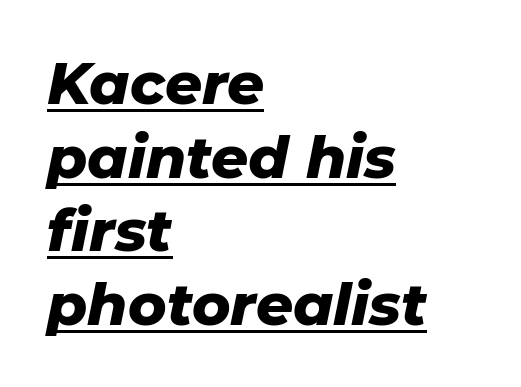
Spacing verdict: proportional, widths tailored to each character. You can tell it's italic because the verticals aren't actually vertical. Whoever set this chose a conventional vertical rhythm. Bold? Absolutely — the strokes are thick and heavy.
